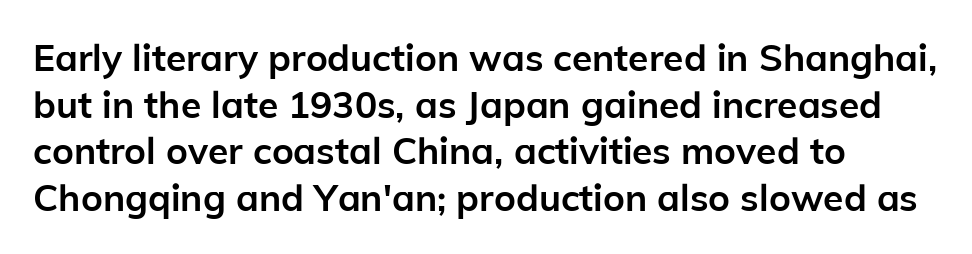
{"serif": "no", "italic": "no", "bold": "yes", "weight": "semibold", "width": "normal", "stroke_contrast": "low", "x_height": "medium", "monospaced": "no", "underline": "no", "align": "left", "line_spacing": "normal", "line_spacing_ratio": 1.26, "letter_spacing": "normal", "letter_spacing_em": 0.0, "glyph_px": 37}
